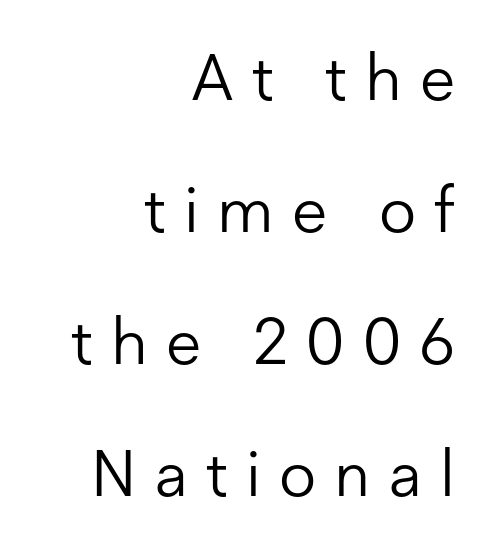
Is there any slant? The stems are plumb. This sample is right-justified, so line beginnings fall wherever the words allow. In terms of letterform style, serifs are entirely absent. Stroke thickness stays within the range of a standard reading face or lighter. This sample has the flowing, uneven cadence of proportional lettering. The vertical gap from one line to the next is large.
